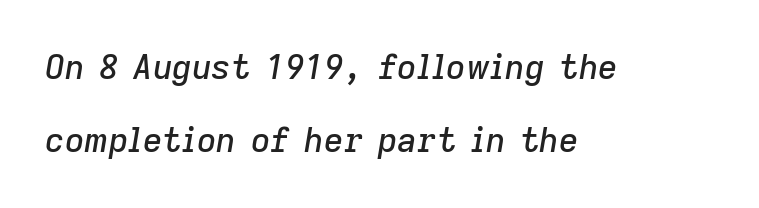
If you drew a ruler down the left edge, every line would touch it. Summary of vertical rhythm: relaxed, with wide interline spacing. Posture: slanted. Caption: standard tracking, unaltered. The glyphs are unaccompanied by any horizontal stroke below them.
